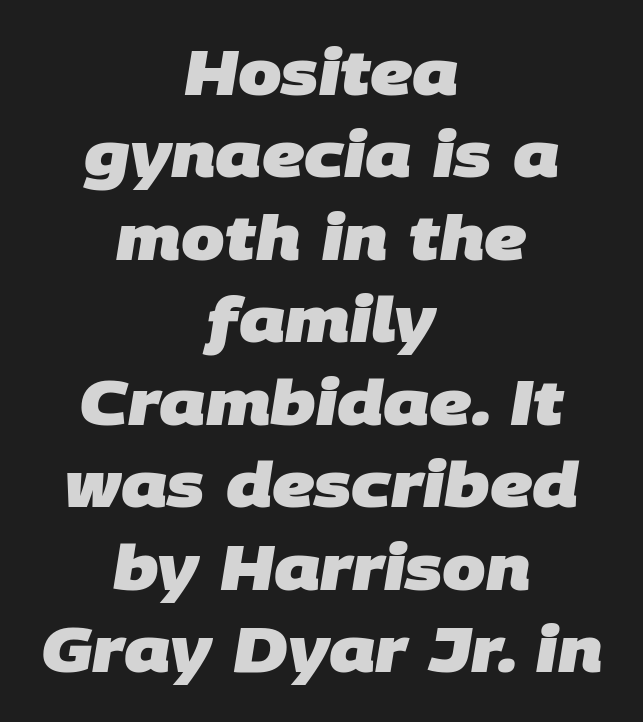
{"serif": "no", "bold": "yes", "weight": "heavy", "width": "normal", "stroke_contrast": "low", "x_height": "large", "monospaced": "no", "underline": "no", "align": "center", "line_spacing": "normal", "line_spacing_ratio": 1.33, "letter_spacing": "normal", "letter_spacing_em": 0.0, "glyph_px": 62}
